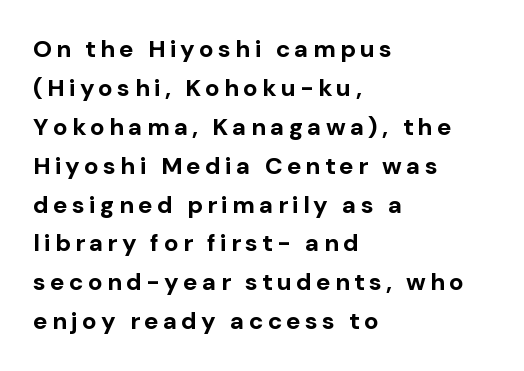
Unmarked baselines from the first word to the last. Does the leading feel generous? No, just average. No italicization has been applied; the sample stays upright. Set as a true bold cut, around the 700 mark.
